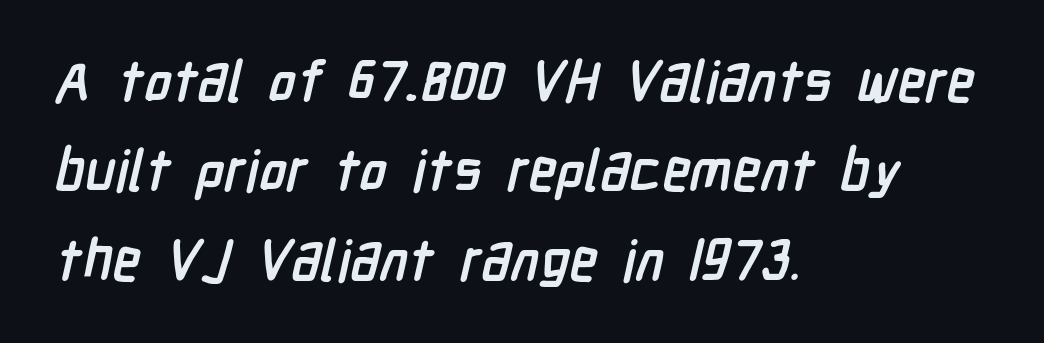
{"serif": "no", "bold": "yes", "weight": "semibold", "width": "condensed", "stroke_contrast": "low", "x_height": "medium", "monospaced": "no", "underline": "no", "align": "left", "line_spacing": "normal", "line_spacing_ratio": 1.57, "letter_spacing": "normal", "letter_spacing_em": 0.0, "glyph_px": 57}
